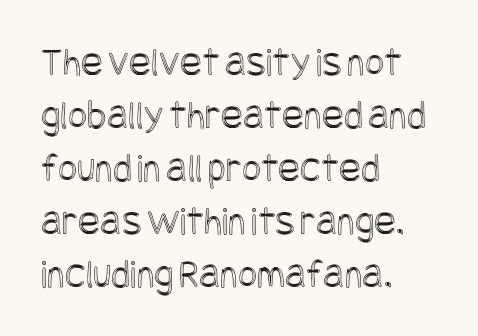
Q: Is the text italic (slanted)? A: No, it is upright.
Q: Is the text underlined? A: No.
Q: How is the paragraph aligned? A: Left-aligned.
Q: Is the spacing between letters normal or unusually wide? A: Normal.
Q: Is the spacing between lines tight, normal or loose? A: Normal.
Q: Width (condensed, normal, or wide)? A: Condensed.
Q: x-height? A: Large.
